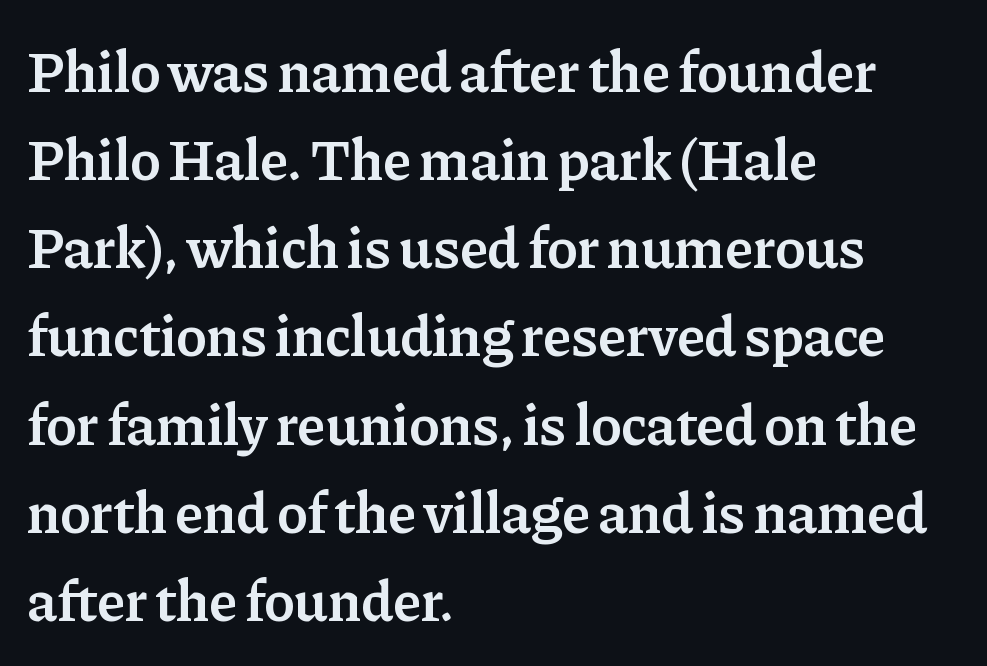
Q: Is the text bold? A: Semi-bold.
Q: Is the text italic (slanted)? A: No, it is upright.
Q: Is the typeface a serif or a sans-serif typeface? A: Serif.
Q: Is the text underlined? A: No.
Q: How is the paragraph aligned? A: Left-aligned.
Q: Is the spacing between letters normal or unusually wide? A: Normal.
Q: Is the spacing between lines tight, normal or loose? A: Normal.
Q: Width (condensed, normal, or wide)? A: Normal.
Q: Stroke contrast? A: Low.
Q: x-height? A: Medium.
Q: Monospaced? A: No.
